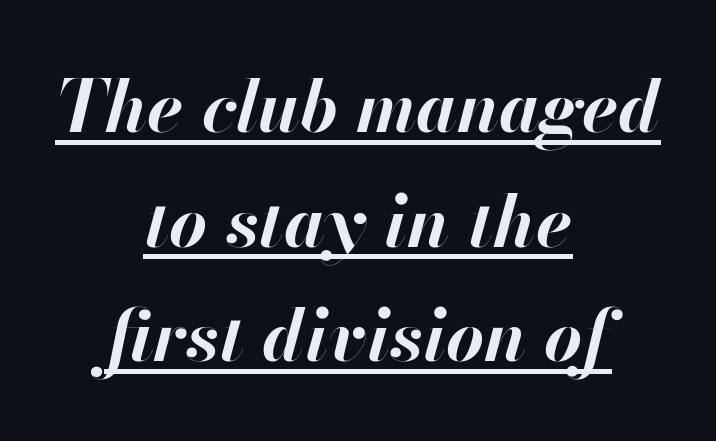
The image shows 73 px bold type, italic (leaning right); set centered, normal line spacing (1.57x), normal letter spacing, underlined; high stroke contrast and a small x-height.
